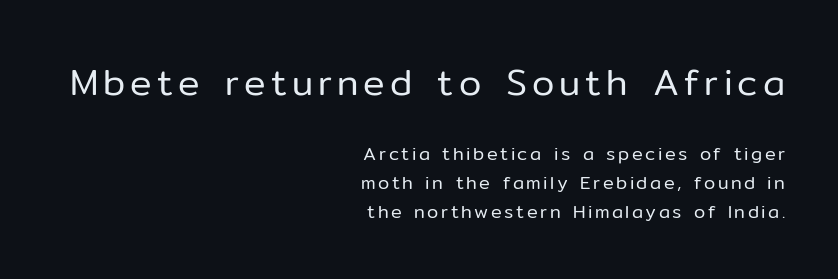
Q: Is the text bold? A: No.
Q: Is the text italic (slanted)? A: No, it is upright.
Q: Is the typeface a serif or a sans-serif typeface? A: Sans-serif.
Q: Is the text underlined? A: No.
Q: How is the paragraph aligned? A: Right-aligned.
Q: Is the spacing between lines tight, normal or loose? A: Normal.
Q: Which block of text is set in a larger size, the first (top) or the second (bottom)? A: The first (top) one.
Q: Width (condensed, normal, or wide)? A: Normal.
Q: Stroke contrast? A: Low.
Q: x-height? A: Medium.
Q: Monospaced? A: No.
